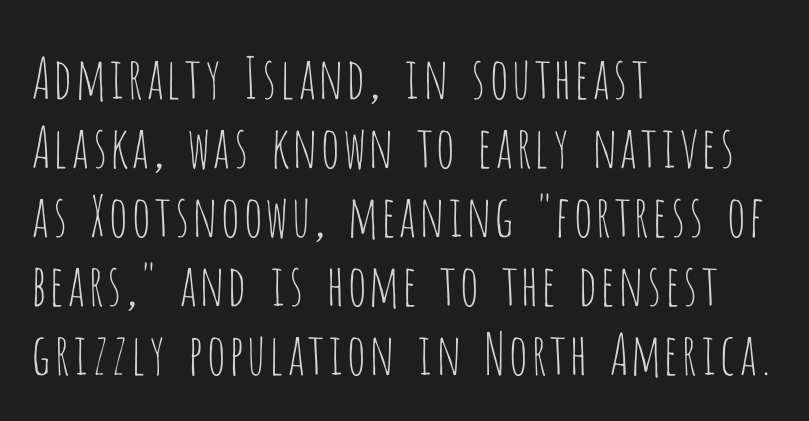
These lines are set flush left with a ragged right edge. The letters look calm and open, with moderate or lighter stems. You could call the tracking neutral — neither tight nor loose. The typography opts for an upright posture over an oblique one. Looks like regular typesetting: each glyph gets only the width it needs. Just letters on the line, the space beneath them empty.
